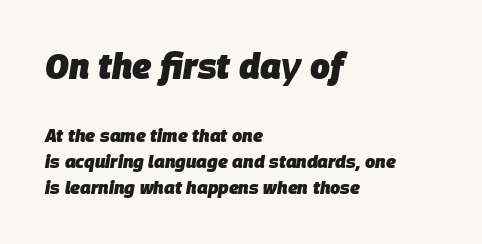
The image shows 35 px heavy type, italic (leaning right); set left-aligned, normal line spacing (1.45x), normal letter spacing, not underlined; the first (top) block is 1.94x larger; low stroke contrast and a large x-height.
